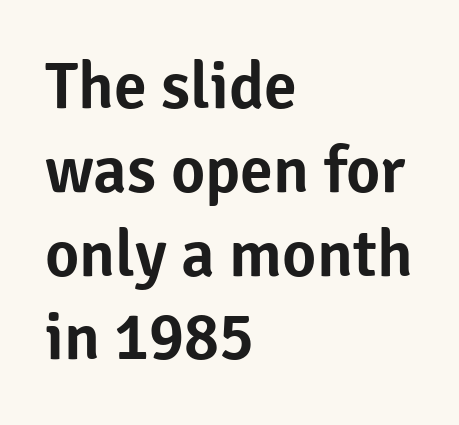
{"serif": "no", "italic": "no", "width": "normal", "stroke_contrast": "low", "x_height": "medium", "monospaced": "no", "underline": "no", "align": "left", "line_spacing": "normal", "line_spacing_ratio": 1.27, "letter_spacing": "normal", "letter_spacing_em": 0.0, "glyph_px": 66}
